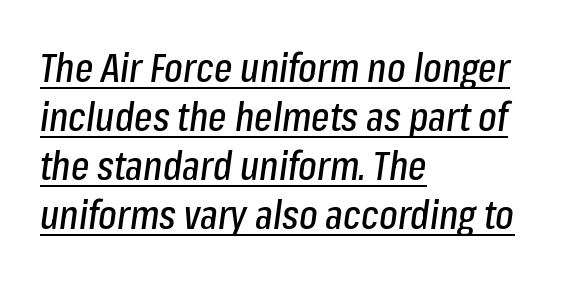
In terms of posture, this sample is oblique. Each line starts at the same left margin while the right side varies. The space between consecutive lines is moderate. Each letter keeps its own natural width here, so spacing adapts to shape. Inter-character spacing is left at the font's built-in metrics.
